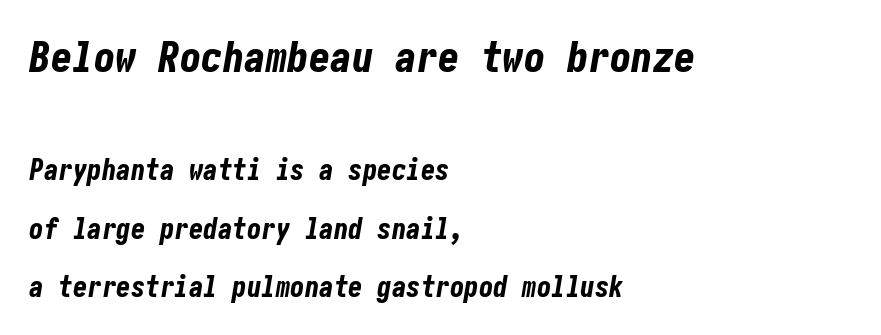
Characters are canted at an angle relative to the baseline's perpendicular. Nothing unusual about the tracking: characters are spaced as the font intends. Every row of glyphs begins at an identical x-position on the left. The zone under the glyphs is completely vacant. Caption: bold face, heavy strokes.
